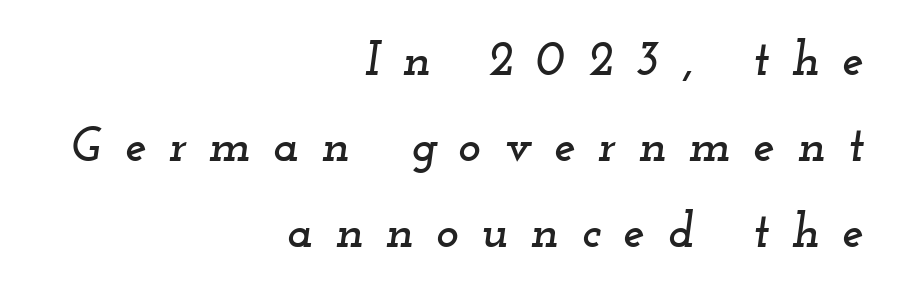
The image shows 48 px wide serif type, italic (leaning right); set right-aligned, line spacing 1.79x, unusually wide letter spacing (+0.47 em), not underlined; low stroke contrast and a small x-height.
